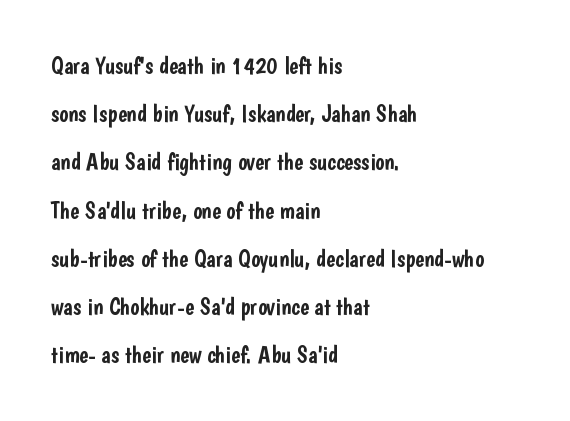
The glyphs are unaccompanied by any horizontal stroke below them. Upright lettering throughout. Whoever set this chose breathing room over compactness in the vertical rhythm. This rendering leaves character spacing at its baseline value. Horizontal alignment here is leftward, the default for most running prose.
